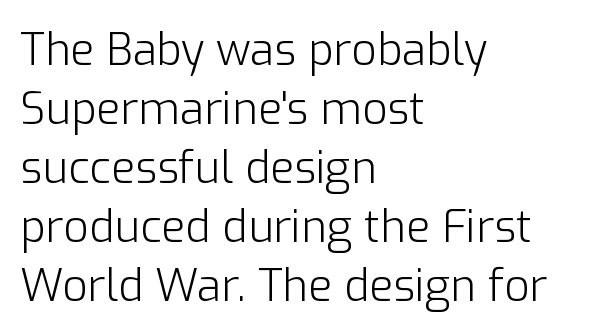
Q: Is the text bold? A: No.
Q: Is the text italic (slanted)? A: No, it is upright.
Q: Is the typeface a serif or a sans-serif typeface? A: Sans-serif.
Q: Is the text underlined? A: No.
Q: How is the paragraph aligned? A: Left-aligned.
Q: Is the spacing between letters normal or unusually wide? A: Normal.
Q: Is the spacing between lines tight, normal or loose? A: Normal.
Q: Width (condensed, normal, or wide)? A: Normal.
Q: Stroke contrast? A: Low.
Q: x-height? A: Medium.
Q: Monospaced? A: No.
